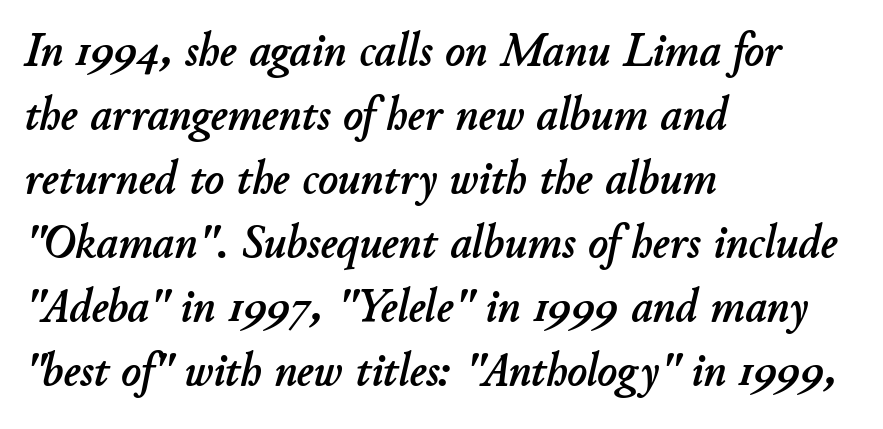
Q: Is the text italic (slanted)? A: Yes, it leans right by about 11 degrees.
Q: Is the text underlined? A: No.
Q: How is the paragraph aligned? A: Left-aligned.
Q: Is the spacing between letters normal or unusually wide? A: Normal.
Q: Is the spacing between lines tight, normal or loose? A: Normal.
Q: Width (condensed, normal, or wide)? A: Normal.
Q: Stroke contrast? A: Low.
Q: x-height? A: Small.
Q: Monospaced? A: No.
